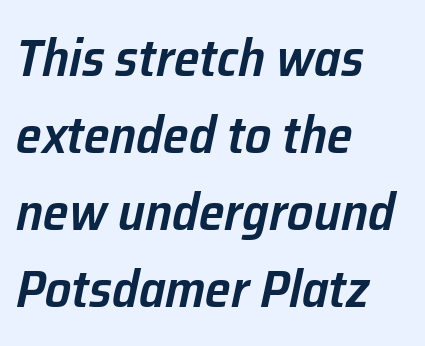
The strokes are fattened partway — semibold, not bold. The text block is weighted toward the left margin, trailing off unevenly rightward. The foot of each line stays bare and open. These lines were composed using italics. Spacing verdict: proportional, widths tailored to each character. Students, note that the glyphs here touch the page at normal intervals.
